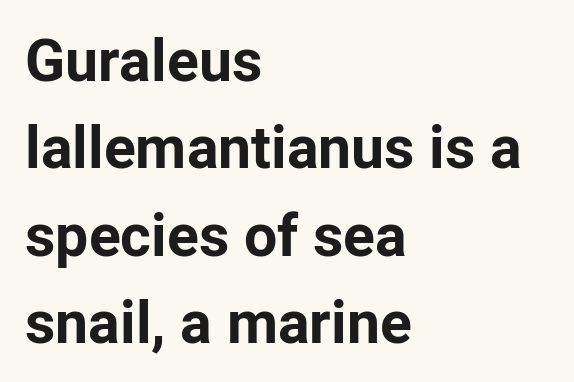
{"serif": "no", "italic": "no", "bold": "yes", "weight": "bold", "width": "normal", "stroke_contrast": "low", "x_height": "medium", "monospaced": "no", "underline": "no", "align": "left", "line_spacing": "normal", "line_spacing_ratio": 1.48, "letter_spacing": "normal", "letter_spacing_em": 0.0, "glyph_px": 59}
